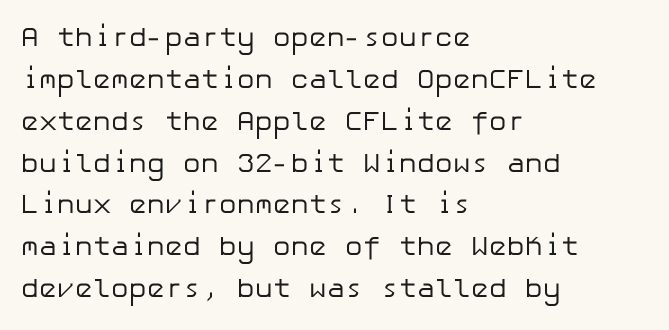
The image shows 27 px text type, upright; set left-aligned, normal line spacing (1.55x), normal letter spacing, not underlined.
